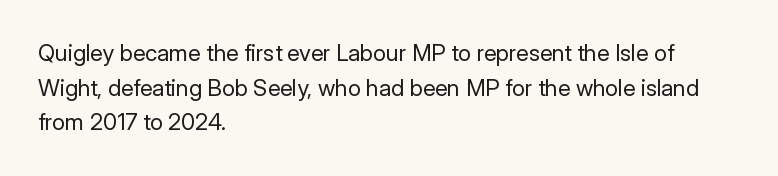
The image shows 23 px text type, upright; set left-aligned, normal line spacing (1.51x), normal letter spacing, not underlined.
